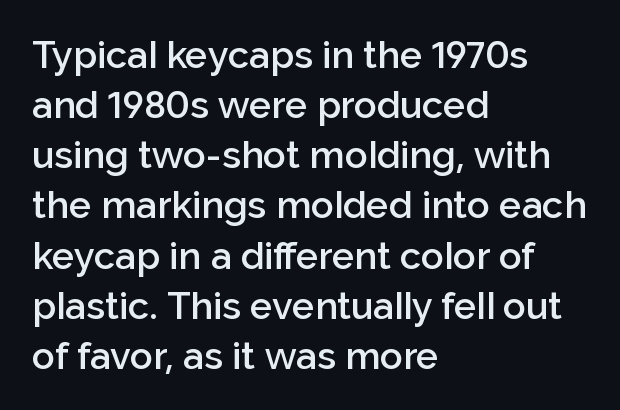
Q: Is the text bold? A: Semi-bold.
Q: Is the text italic (slanted)? A: No, it is upright.
Q: Is the typeface a serif or a sans-serif typeface? A: Sans-serif.
Q: Is the text underlined? A: No.
Q: How is the paragraph aligned? A: Left-aligned.
Q: Is the spacing between letters normal or unusually wide? A: Normal.
Q: Is the spacing between lines tight, normal or loose? A: Normal.
Q: Width (condensed, normal, or wide)? A: Normal.
Q: Stroke contrast? A: Low.
Q: x-height? A: Medium.
Q: Monospaced? A: No.
